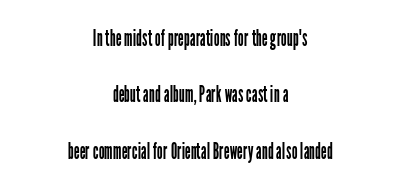
Every stem runs plumb, perpendicular to the baseline. The compositor balanced each line on the midline. The glyphs are unaccompanied by any horizontal stroke below them. The letters look calm and open, with moderate or lighter stems.
